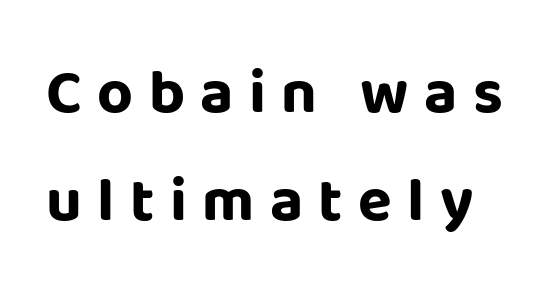
Q: Is the text bold? A: Yes.
Q: Is the text italic (slanted)? A: No, it is upright.
Q: Is the typeface a serif or a sans-serif typeface? A: Sans-serif.
Q: Is the text underlined? A: No.
Q: Is the spacing between letters normal or unusually wide? A: Unusually wide.
Q: Width (condensed, normal, or wide)? A: Normal.
Q: Stroke contrast? A: Low.
Q: x-height? A: Large.
Q: Monospaced? A: No.
